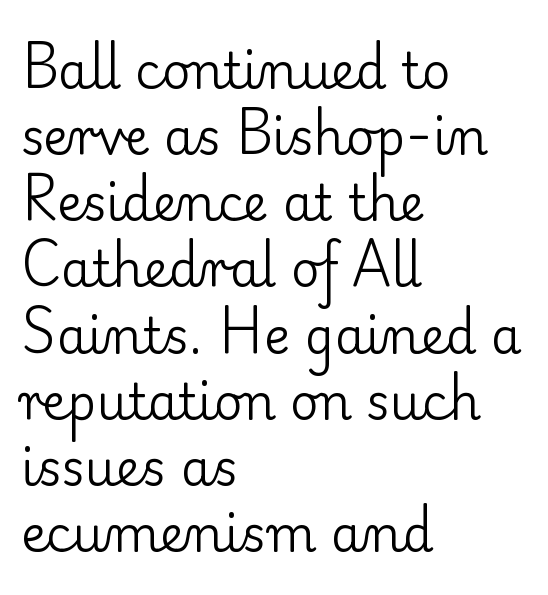
The lines in this sample share a left origin and differ only in where they stop. The leading is moderate, giving the passage an even texture. The font is comparable to plain body text, perhaps lighter. The specimen omits any rule beneath the text block's lines. Here the designer chose a conventional face with non-uniform glyph widths.
